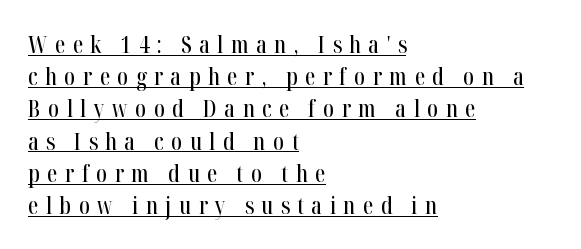
{"italic": "no", "underline": "yes", "align": "left", "line_spacing": "normal", "line_spacing_ratio": 1.4, "letter_spacing": "wide", "letter_spacing_em": 0.33, "glyph_px": 23}
